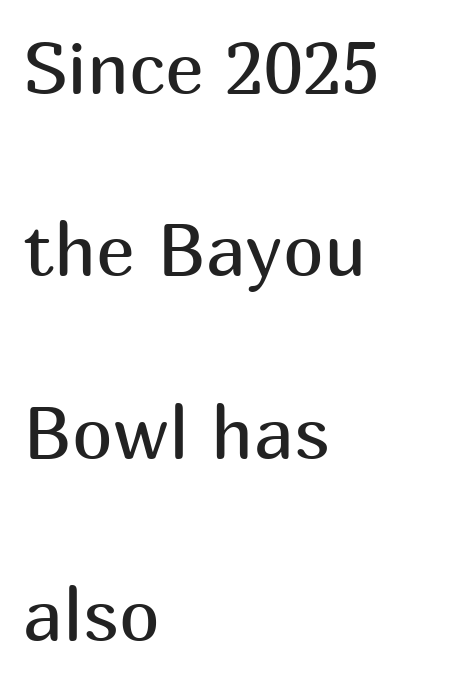
{"serif": "no", "italic": "no", "bold": "no", "weight": "regular", "width": "normal", "stroke_contrast": "medium", "x_height": "medium", "monospaced": "no", "underline": "no", "align": "left", "line_spacing": "loose", "line_spacing_ratio": 2.5, "letter_spacing": "normal", "letter_spacing_em": 0.0, "glyph_px": 73}
